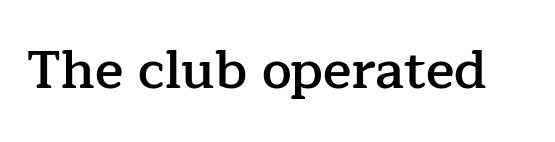
Bold? Not quite — semibold, heavier than regular but stopping short. Students, note that the glyphs here touch the page at normal intervals. This sample has the flowing, uneven cadence of proportional lettering. The lettering stays uniformly vertical, giving the passage a roman look. What kind of face is this? One with serifs. The specimen omits any rule beneath the text block's lines.
